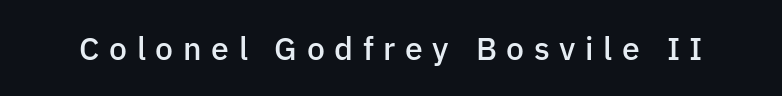
Q: Is the text bold? A: Semi-bold.
Q: Is the text italic (slanted)? A: No, it is upright.
Q: Is the typeface a serif or a sans-serif typeface? A: Sans-serif.
Q: Is the text underlined? A: No.
Q: Is the spacing between letters normal or unusually wide? A: Unusually wide.
Q: Width (condensed, normal, or wide)? A: Normal.
Q: Stroke contrast? A: Low.
Q: x-height? A: Medium.
Q: Monospaced? A: No.
